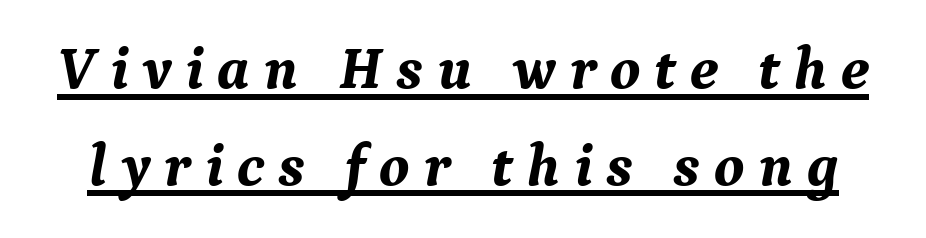
Q: Is the text bold? A: Yes.
Q: Is the text italic (slanted)? A: Yes, it leans right by about 9 degrees.
Q: Is the typeface a serif or a sans-serif typeface? A: Serif.
Q: Is the text underlined? A: Yes.
Q: Is the spacing between letters normal or unusually wide? A: Unusually wide.
Q: Is the spacing between lines tight, normal or loose? A: Normal.
Q: Width (condensed, normal, or wide)? A: Normal.
Q: Stroke contrast? A: Medium.
Q: x-height? A: Medium.
Q: Monospaced? A: No.
